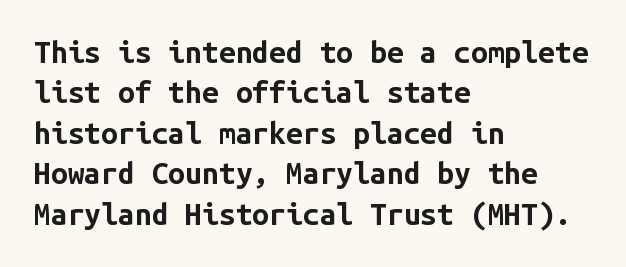
{"serif": "no", "italic": "no", "bold": "yes", "weight": "bold", "width": "normal", "stroke_contrast": "low", "x_height": "medium", "monospaced": "yes", "underline": "no", "align": "left", "line_spacing": "normal", "line_spacing_ratio": 1.35, "letter_spacing": "normal", "letter_spacing_em": 0.0, "glyph_px": 30}
